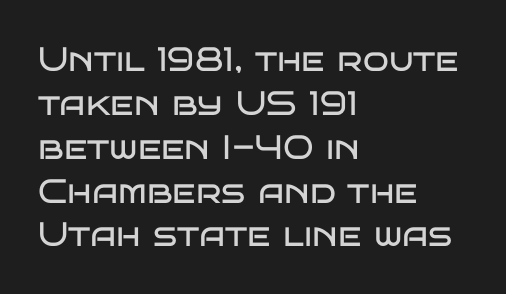
Ascenders rise straight up at ninety degrees. The letters advance in unequal steps, a hallmark of proportional type. A student would call this left alignment; a typographer would say flush left, rag right. Rule under the text: the space is simply empty. The vertical gap from one line to the next is medium. No heavy texture on the line: the type isn't bold.
